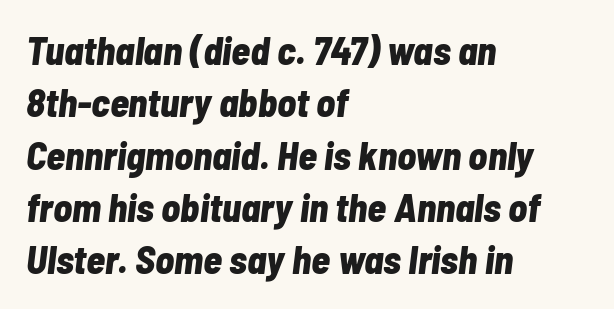
The lettering tilts uniformly, giving the passage an italic look. Compared with typical paragraphs, the rows here are spaced about the same. Is this a fixed-width face? No — the glyphs have proportional, varying widths. Emphasis by weight is at full strength: bold. Any mark beneath the type? The region is blank. The rendering keeps characters at their native spacing.
